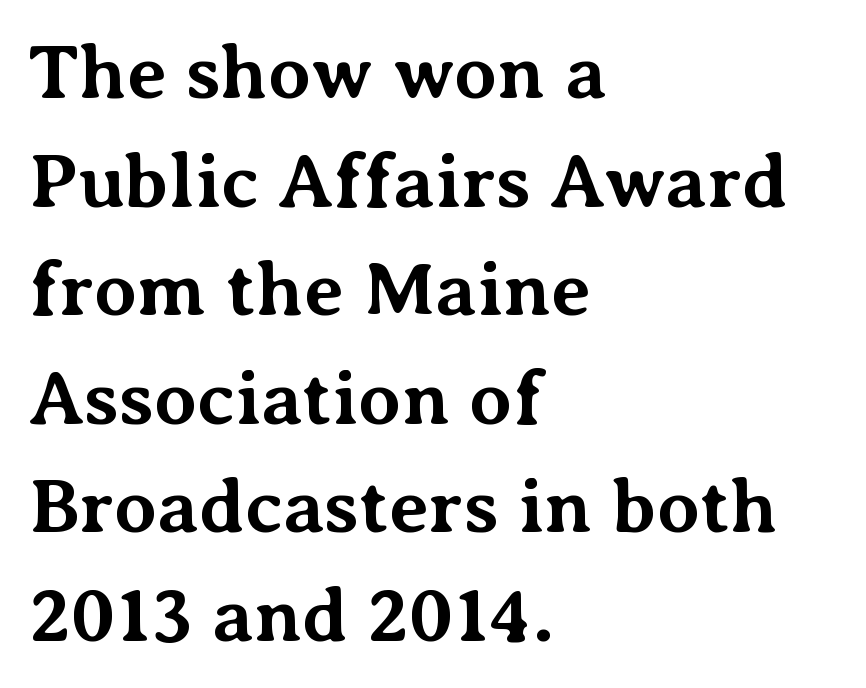
The image shows 77 px bold serif type, upright; set left-aligned, normal line spacing (1.41x), normal letter spacing, not underlined; medium stroke contrast and a medium x-height.
